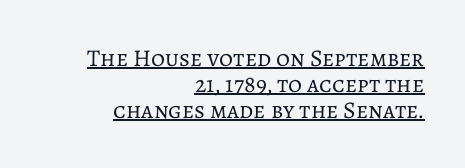
The image shows 24 px text type, upright; set right-aligned, tight line spacing (1.08x), normal letter spacing, underlined.
